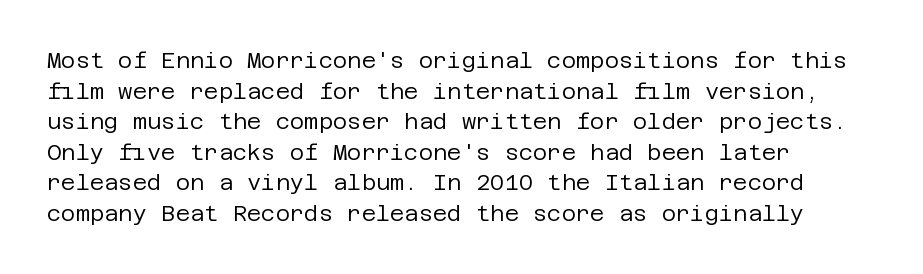
The image shows 22 px text type, upright; set left-aligned, normal line spacing (1.39x), normal letter spacing, not underlined.
